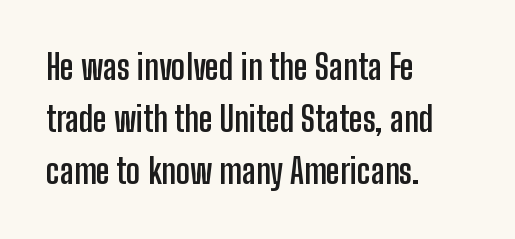
The image shows 34 px semibold, condensed sans-serif type, upright; set left-aligned, normal line spacing (1.53x), normal letter spacing, not underlined; low stroke contrast and a medium x-height.
